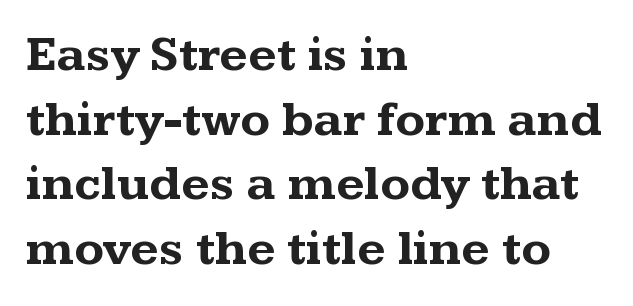
The letters sit at their default tracking, neither squeezed nor spread. Is this a fixed-width face? No — the glyphs have proportional, varying widths. One-word summary of the alignment: left. Letters rest on an invisible, unmarked baseline. The font is running at its bold setting.
